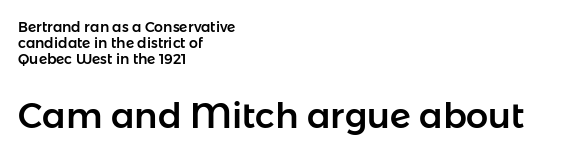
The image shows 35 px sans-serif type, upright; set left-aligned, tight line spacing (1.14x), normal letter spacing, not underlined; the second (bottom) block is 2.5x larger; low stroke contrast and a medium x-height.
